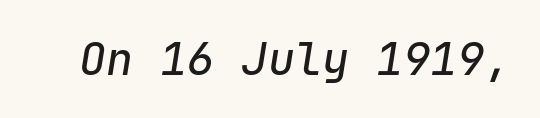
Emphasis-style slanted type is in use. Think of a typewriter: that constant character pitch is what you see here. The type is set solid horizontally, with unmodified tracking. The words here are not underlined.
